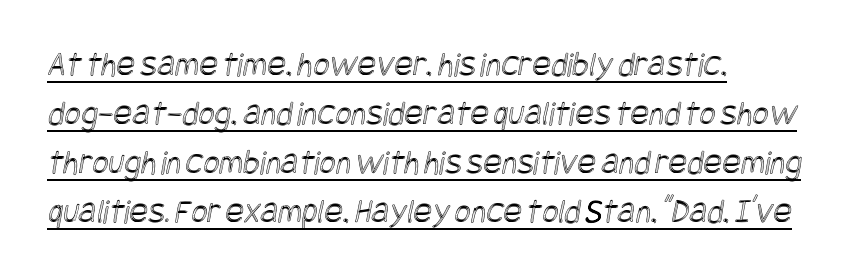
The image shows 35 px condensed type; set normal line spacing (1.4x), normal letter spacing, underlined; a large x-height.
